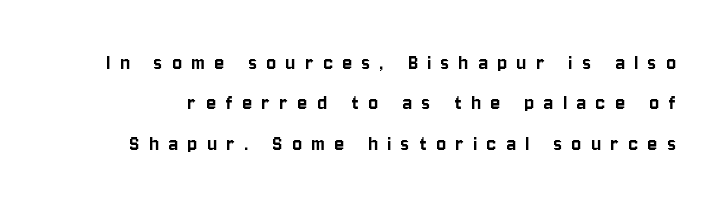
Q: Is the text italic (slanted)? A: No, it is upright.
Q: Is the text underlined? A: No.
Q: Is the spacing between letters normal or unusually wide? A: Unusually wide.
